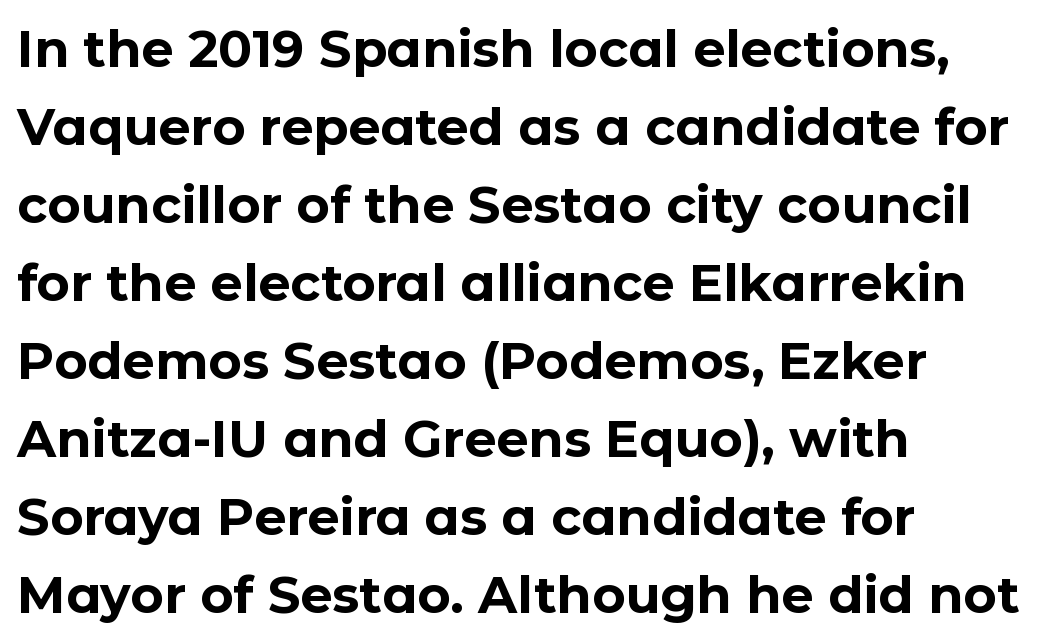
{"serif": "no", "italic": "no", "bold": "yes", "weight": "bold", "width": "normal", "stroke_contrast": "low", "x_height": "medium", "monospaced": "no", "underline": "no", "align": "left", "line_spacing": "normal", "line_spacing_ratio": 1.53, "letter_spacing": "normal", "letter_spacing_em": 0.0, "glyph_px": 51}
